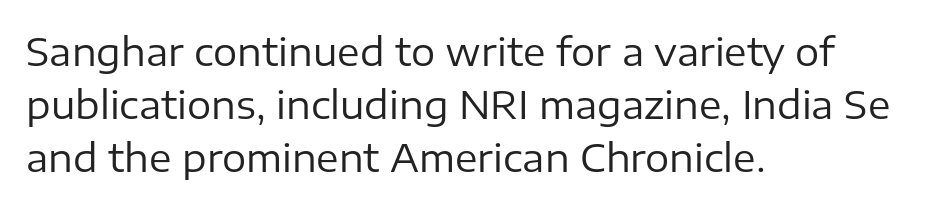
Is the block centered? No — it sits flush against the left margin. Stroke thickness stays within the range of a standard reading face or lighter. Letter spacing: default. One glance says typical: line gaps are just what's usual. Spacing verdict: proportional, widths tailored to each character. Style check: upright.
